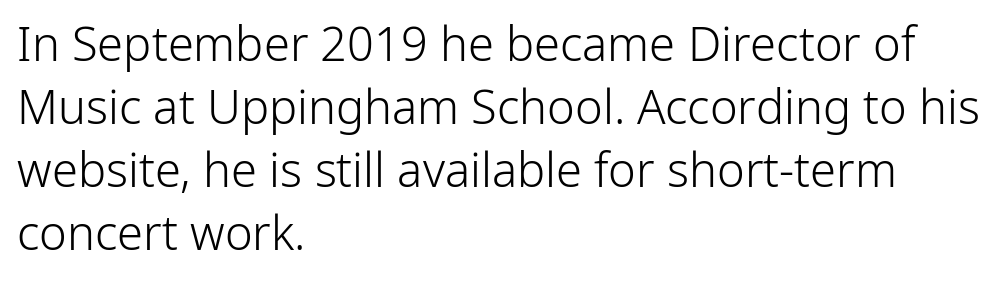
If you drew a line through each stem, it would be perfectly vertical. This sample has the flowing, uneven cadence of proportional lettering. The weight tops out at a normal text grade. Quick note: interline space is typical. Alignment: flush left.
